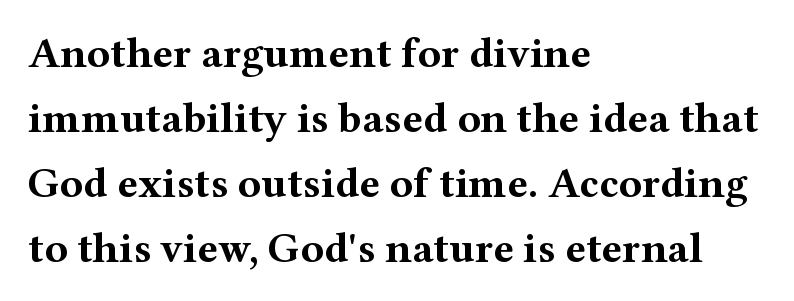
Q: Is the text bold? A: Yes.
Q: Is the text italic (slanted)? A: No, it is upright.
Q: Is the typeface a serif or a sans-serif typeface? A: Serif.
Q: Is the text underlined? A: No.
Q: How is the paragraph aligned? A: Left-aligned.
Q: Is the spacing between letters normal or unusually wide? A: Normal.
Q: Is the spacing between lines tight, normal or loose? A: Normal.
Q: Width (condensed, normal, or wide)? A: Wide.
Q: Stroke contrast? A: Medium.
Q: x-height? A: Medium.
Q: Monospaced? A: No.
